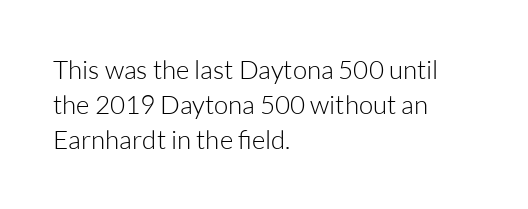
The image shows 26 px text type, upright; set left-aligned, normal line spacing (1.35x), normal letter spacing, not underlined.
